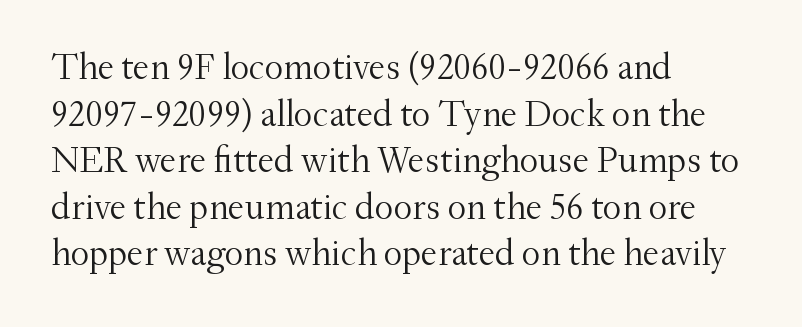
Q: Is the text bold? A: No.
Q: Is the text italic (slanted)? A: No, it is upright.
Q: Is the typeface a serif or a sans-serif typeface? A: Serif.
Q: Is the text underlined? A: No.
Q: How is the paragraph aligned? A: Left-aligned.
Q: Is the spacing between letters normal or unusually wide? A: Normal.
Q: Is the spacing between lines tight, normal or loose? A: Normal.
Q: Width (condensed, normal, or wide)? A: Normal.
Q: Stroke contrast? A: Medium.
Q: x-height? A: Small.
Q: Monospaced? A: No.
